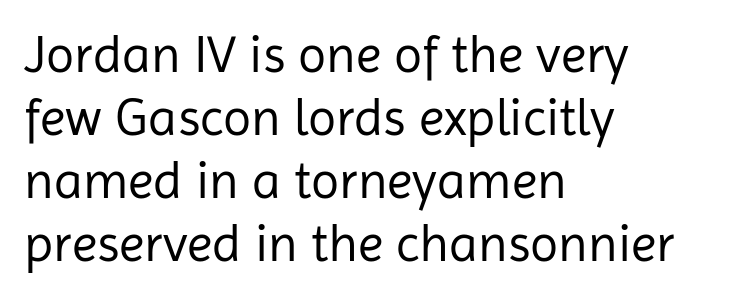
Q: Is the text bold? A: No.
Q: Is the text italic (slanted)? A: No, it is upright.
Q: Is the typeface a serif or a sans-serif typeface? A: Sans-serif.
Q: Is the text underlined? A: No.
Q: How is the paragraph aligned? A: Left-aligned.
Q: Is the spacing between letters normal or unusually wide? A: Normal.
Q: Width (condensed, normal, or wide)? A: Normal.
Q: Stroke contrast? A: Low.
Q: x-height? A: Medium.
Q: Monospaced? A: No.
